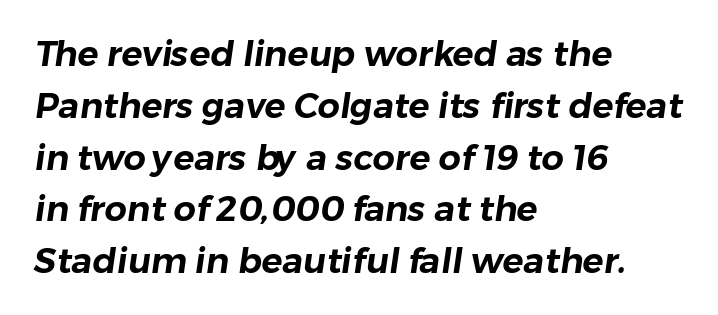
The image shows 35 px sans-serif type; set left-aligned, normal line spacing (1.48x), normal letter spacing, not underlined; low stroke contrast and a medium x-height.
